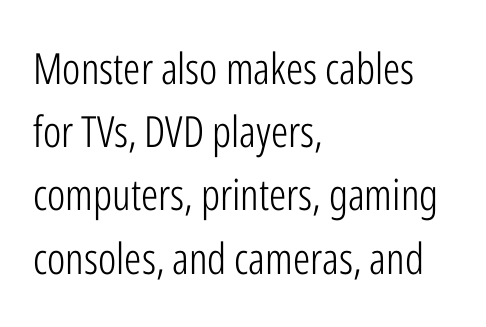
Lines of text with bare space underneath. Upright lettering throughout. Leftover space on each line is placed entirely after the last word. Serif or sans? Sans — the stroke terminals are bare. What's the leading like? Ordinary, nothing unusual.
